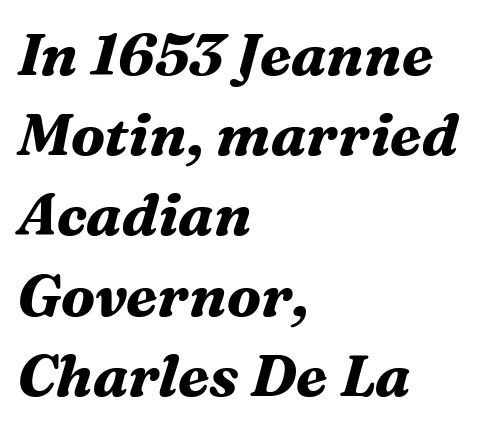
The image shows 59 px bold serif type, italic (leaning right); set left-aligned, normal line spacing (1.36x), normal letter spacing, not underlined; medium stroke contrast and a medium x-height.
